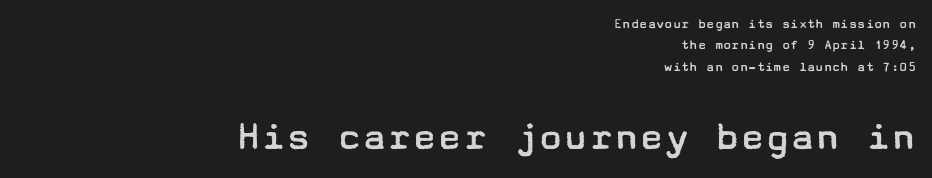
No extra tracking has been applied to these lines. Descenders hang freely into open space. The passage shown stacks its lines at a standard gap. Caption: upper text group reduced, lower text group enlarged. Stroke mass is kept to a normal reading level or below. Horizontally, the lines are justified to the trailing edge only.
